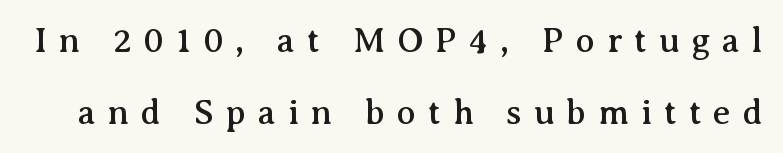
{"serif": "yes", "italic": "no", "width": "normal", "stroke_contrast": "medium", "x_height": "medium", "monospaced": "no", "underline": "no", "line_spacing": "loose", "line_spacing_ratio": 2.06, "letter_spacing": "wide", "letter_spacing_em": 0.34, "glyph_px": 35}
